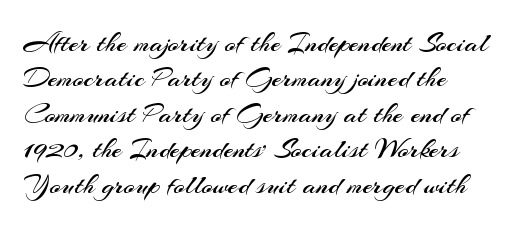
The image shows 29 px regular-weight sans-serif type; set left-aligned, line spacing 1.22x, normal letter spacing, not underlined; medium stroke contrast and a small x-height.
